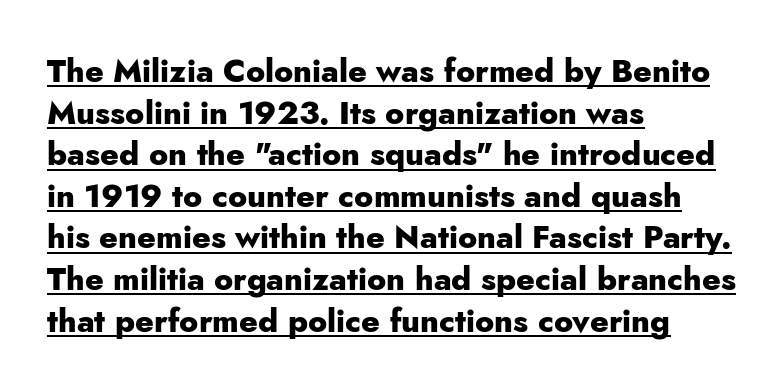
{"serif": "no", "italic": "no", "bold": "yes", "weight": "heavy", "width": "normal", "stroke_contrast": "low", "x_height": "small", "monospaced": "no", "underline": "yes", "align": "left", "line_spacing": "normal", "line_spacing_ratio": 1.3, "letter_spacing": "normal", "letter_spacing_em": 0.0, "glyph_px": 32}
